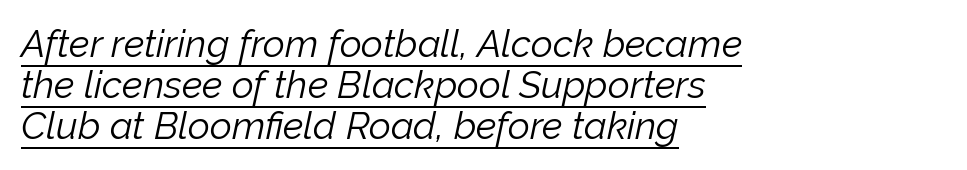
Each line of the rendering has a horizontal stroke beneath the glyphs. Reading down the block, your eye returns to a fixed left position each line. Regarding leading, the lines here are crowded together. Students, note that the glyphs here touch the page at normal intervals. The passage shown is typed in a proportional face where columns would drift.
